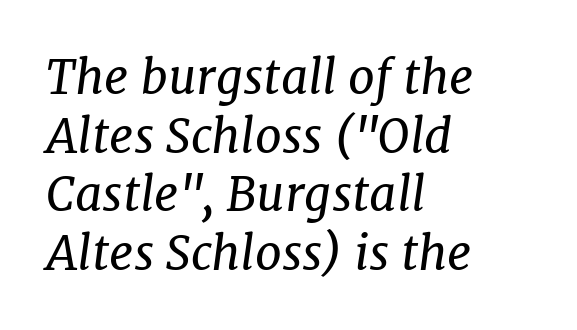
Character widths vary here, with narrow letters taking less room than wide ones. This sample uses an oblique cut, with every glyph tilted off the vertical. I'd call this a serif setting — the letters wear small feet. Weight: not bold — regular or lighter.
